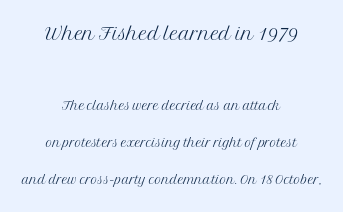
Q: Is the text bold? A: No.
Q: Is the text italic (slanted)? A: Yes.
Q: Is the text underlined? A: No.
Q: How is the paragraph aligned? A: Centered.
Q: Is the spacing between letters normal or unusually wide? A: Normal.
Q: Is the spacing between lines tight, normal or loose? A: Loose.
Q: Which block of text is set in a larger size, the first (top) or the second (bottom)? A: The first (top) one.
